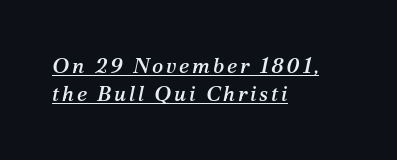
Each line starts at the same left margin while the right side varies. When letters slant like this, we call the style italic. Students, observe: this is what conventionally led text looks like. Looks like someone drew a line under every word here.
